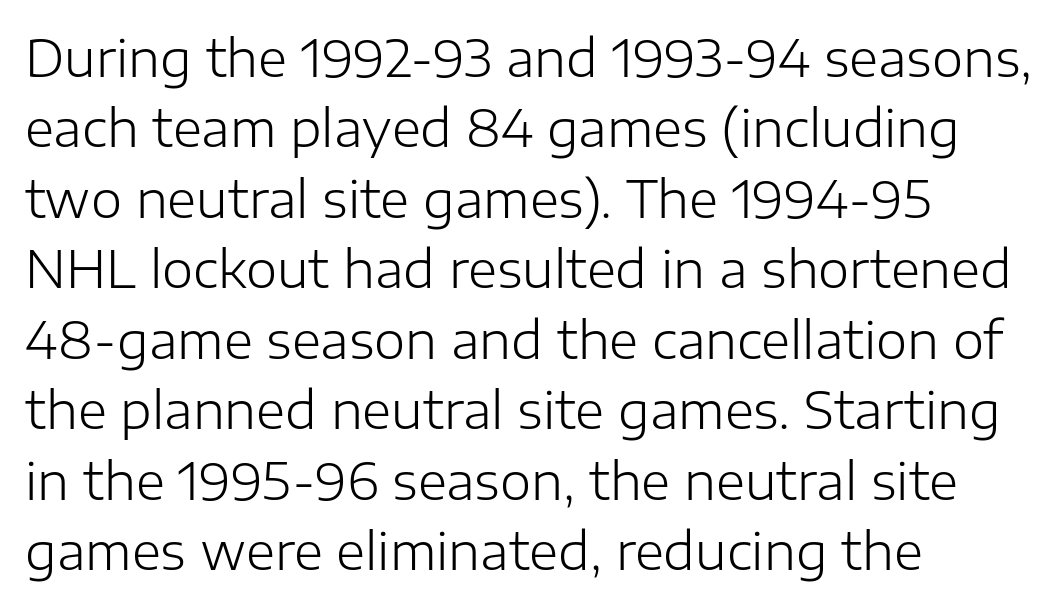
The image shows 50 px light sans-serif type, upright; set left-aligned, normal line spacing (1.41x), normal letter spacing, not underlined; low stroke contrast and a medium x-height.
